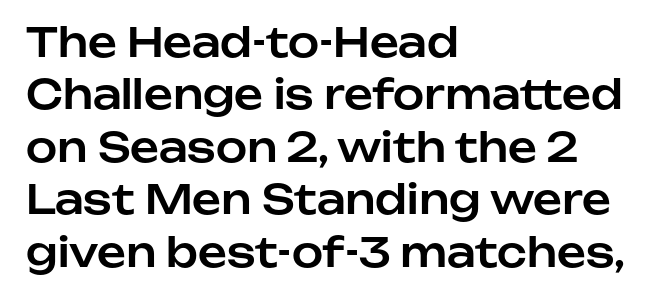
In terms of leading, this rendering sits right in the middle. Students, note that the glyphs here touch the page at normal intervals. Decoration check: the copy has no underline. The characters display no serif detailing; their extremities are plain.
